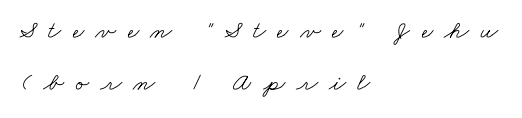
Q: Is the text bold? A: No.
Q: Is the text underlined? A: No.
Q: How is the paragraph aligned? A: Left-aligned.
Q: Is the spacing between letters normal or unusually wide? A: Unusually wide.
Q: Is the spacing between lines tight, normal or loose? A: Loose.
